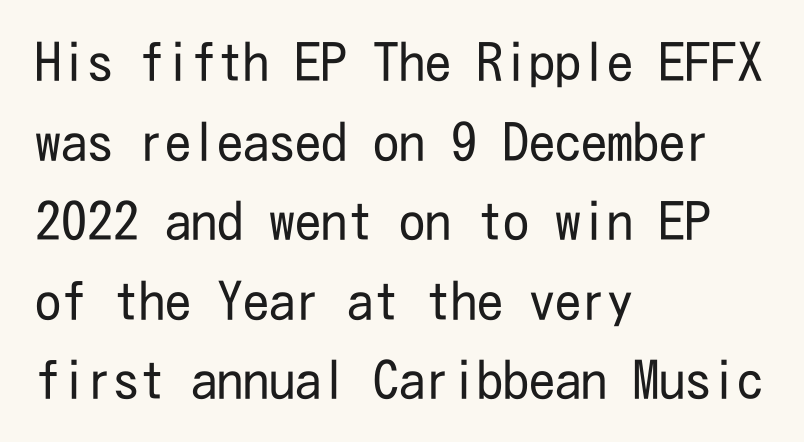
{"serif": "no", "italic": "no", "bold": "no", "weight": "regular", "width": "condensed", "stroke_contrast": "low", "x_height": "medium", "underline": "no", "align": "left", "line_spacing": "normal", "line_spacing_ratio": 1.53, "letter_spacing": "normal", "letter_spacing_em": 0.0, "glyph_px": 52}
